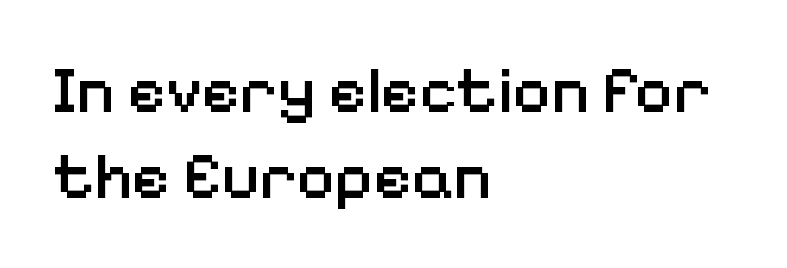
The horizontal fit of the characters is conventional and even. Here the designer chose a conventional face with non-uniform glyph widths. If you drew a ruler down the left edge, every line would touch it. Does the leading feel generous? No, just average. Observe the absence of serifs on each vertical stroke in this sample.
